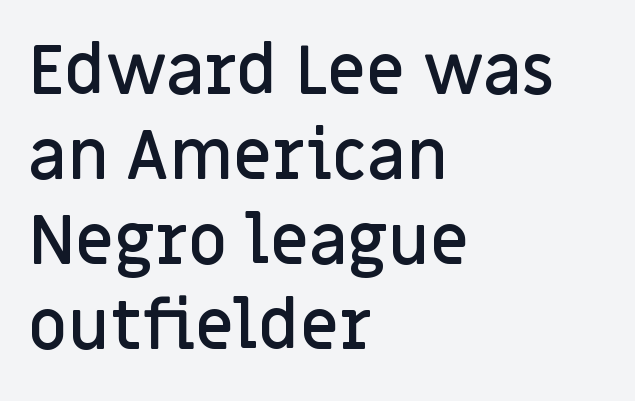
{"serif": "no", "italic": "no", "bold": "semi", "weight": "semibold", "width": "normal", "stroke_contrast": "low", "x_height": "large", "monospaced": "no", "underline": "no", "align": "left", "line_spacing": "normal", "line_spacing_ratio": 1.25, "letter_spacing": "normal", "letter_spacing_em": 0.0, "glyph_px": 68}
